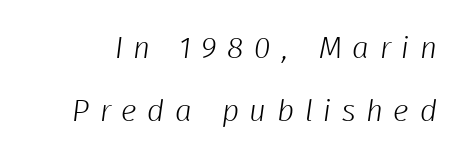
The image shows 30 px light sans-serif type; set loose line spacing (2.1x), unusually wide letter spacing (+0.35 em), not underlined; low stroke contrast and a medium x-height.
